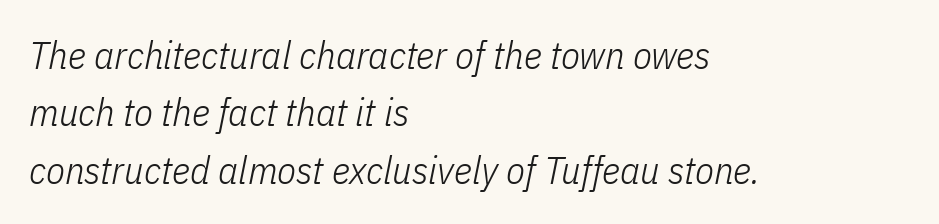
The rows are spaced the way most documents space them. Posture: slanted. Unmarked baselines from the first word to the last. Compared with typical body copy, the letter spacing here is the same.
